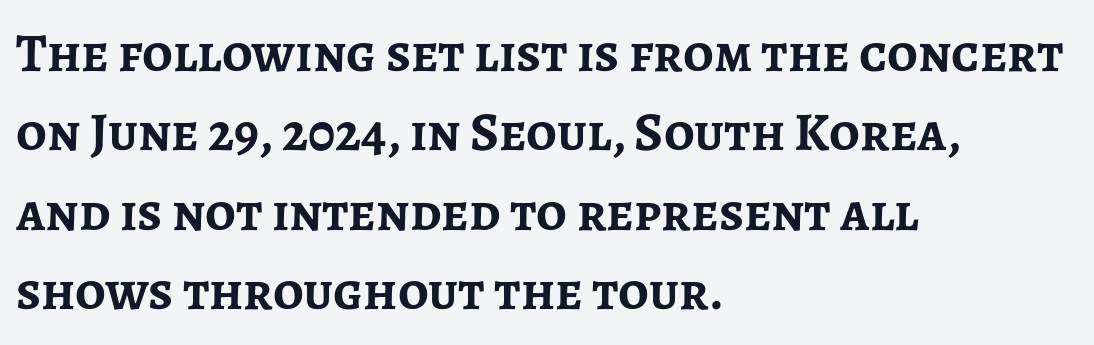
The image shows 54 px semibold sans-serif type, upright; set left-aligned, normal line spacing (1.47x), normal letter spacing, not underlined; low stroke contrast and a medium x-height.
